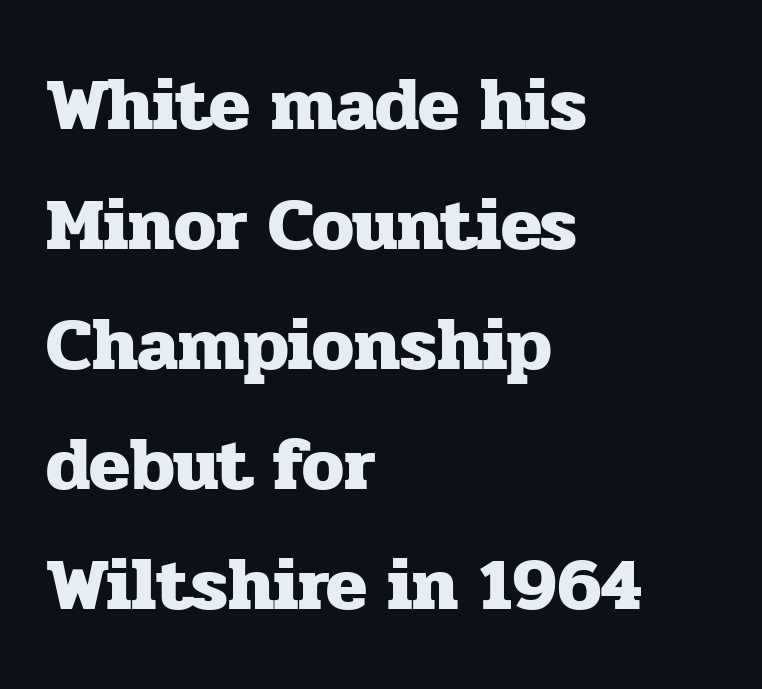
Q: Is the text bold? A: Yes.
Q: Is the text italic (slanted)? A: No, it is upright.
Q: Is the typeface a serif or a sans-serif typeface? A: Serif.
Q: Is the text underlined? A: No.
Q: How is the paragraph aligned? A: Left-aligned.
Q: Is the spacing between letters normal or unusually wide? A: Normal.
Q: Is the spacing between lines tight, normal or loose? A: Normal.
Q: Width (condensed, normal, or wide)? A: Normal.
Q: Stroke contrast? A: Low.
Q: x-height? A: Medium.
Q: Monospaced? A: No.
